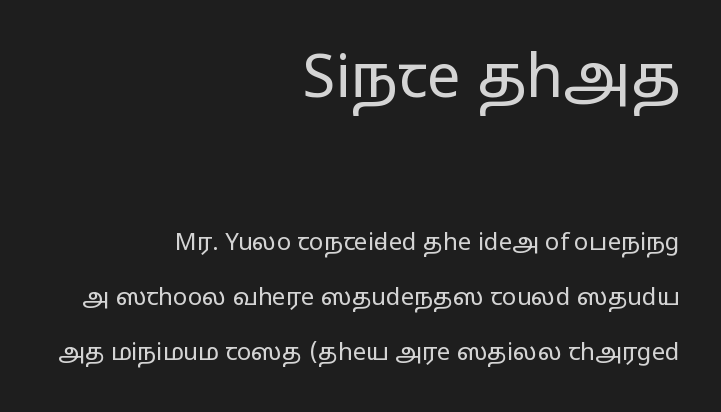
Bold? No — there's no thickening of the strokes. Look at the bottom of the vertical strokes: they stop flat, with no serifs. Whoever set this made the first block the dominant, larger element. You could not count columns in this text — the font is proportionally spaced. Default kerning and tracking; the words read as compact shapes. Baseline-to-baseline distance is far greater than the letter height.
